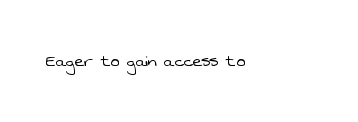
Unmarked baselines from the first word to the last. The letters sit at their default tracking, neither squeezed nor spread. The characters are drawn with everyday or finer stroke widths. Every row of glyphs begins at an identical x-position on the left.
